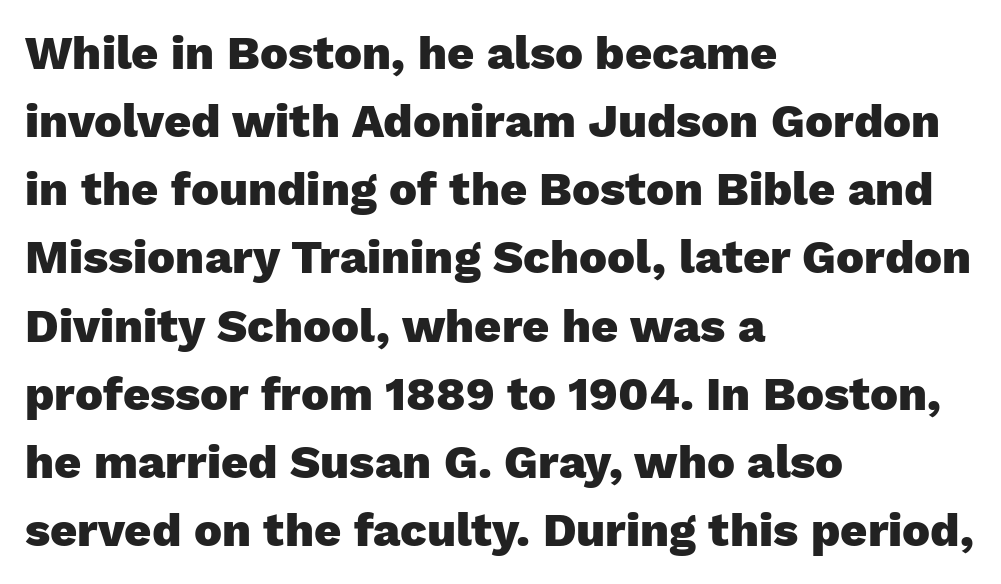
Q: Is the text bold? A: Yes.
Q: Is the text italic (slanted)? A: No, it is upright.
Q: Is the typeface a serif or a sans-serif typeface? A: Sans-serif.
Q: Is the text underlined? A: No.
Q: How is the paragraph aligned? A: Left-aligned.
Q: Is the spacing between letters normal or unusually wide? A: Normal.
Q: Is the spacing between lines tight, normal or loose? A: Normal.
Q: Width (condensed, normal, or wide)? A: Normal.
Q: Stroke contrast? A: Low.
Q: x-height? A: Medium.
Q: Monospaced? A: No.
